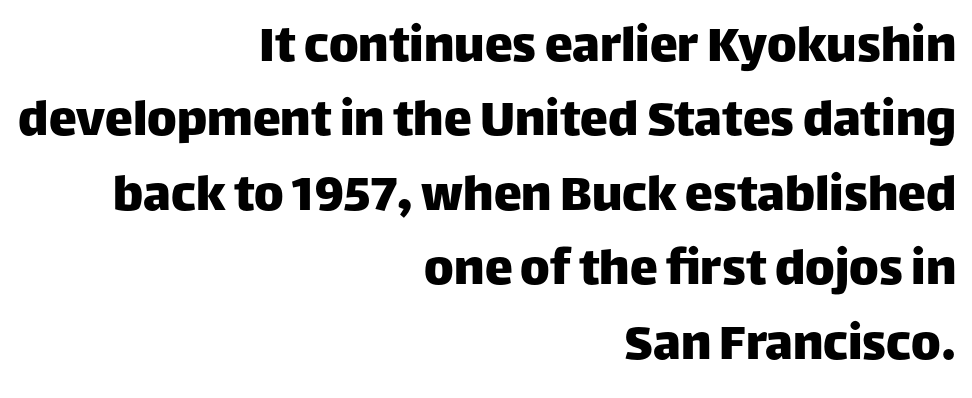
The image shows 56 px sans-serif type, upright; set right-aligned, normal line spacing (1.33x), normal letter spacing, not underlined; low stroke contrast and a large x-height.
